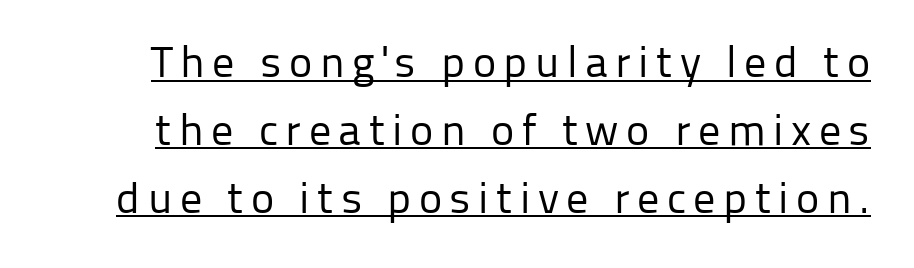
{"serif": "no", "italic": "no", "bold": "no", "weight": "regular", "width": "normal", "stroke_contrast": "low", "x_height": "medium", "monospaced": "no", "underline": "yes", "line_spacing": "normal", "line_spacing_ratio": 1.54, "glyph_px": 44}
